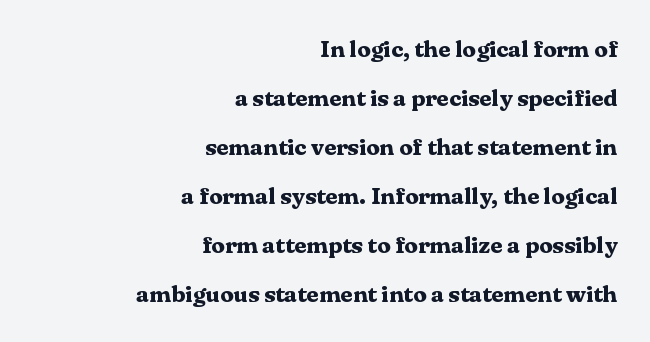
Q: Is the text bold? A: Yes.
Q: Is the text italic (slanted)? A: No, it is upright.
Q: Is the text underlined? A: No.
Q: How is the paragraph aligned? A: Right-aligned.
Q: Is the spacing between letters normal or unusually wide? A: Normal.
Q: Is the spacing between lines tight, normal or loose? A: Loose.
